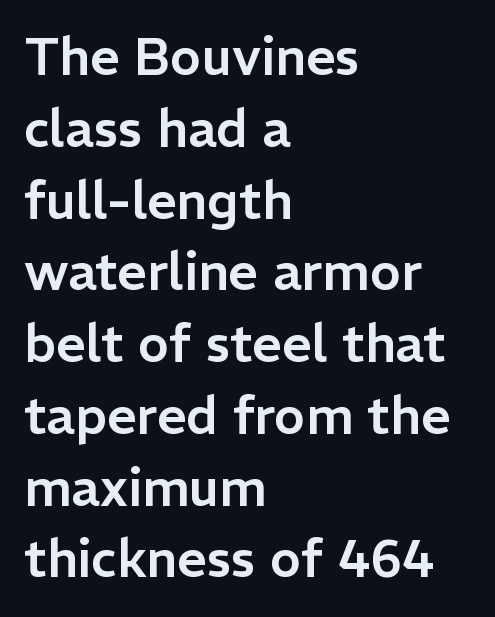
{"serif": "no", "italic": "no", "width": "normal", "stroke_contrast": "low", "x_height": "medium", "monospaced": "no", "underline": "no", "align": "left", "line_spacing": "normal", "line_spacing_ratio": 1.38, "letter_spacing": "normal", "letter_spacing_em": 0.0, "glyph_px": 52}
